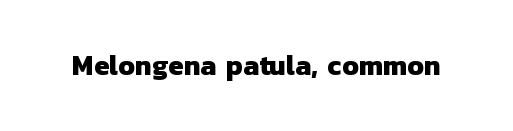
The image shows 28 px heavy sans-serif type; set normal letter spacing, not underlined; low stroke contrast and a medium x-height.
